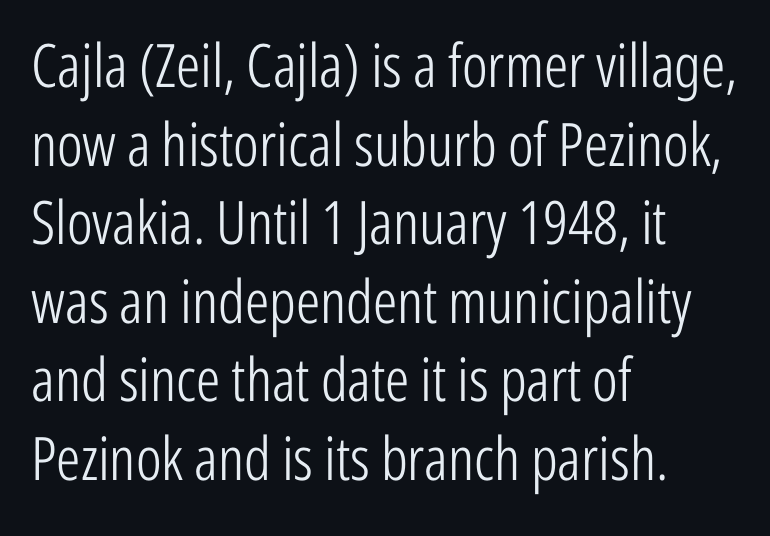
Reading down the block, your eye returns to a fixed left position each line. It's the straight-up-and-down kind of type. The letterforms sit at book weight or below. Tracking value appears to be zero — textbook default spacing.
